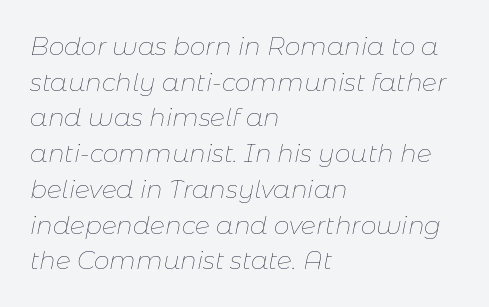
Q: Is the text bold? A: No.
Q: Is the text italic (slanted)? A: Yes, it leans right by about 11 degrees.
Q: Is the text underlined? A: No.
Q: How is the paragraph aligned? A: Left-aligned.
Q: Is the spacing between letters normal or unusually wide? A: Normal.
Q: Is the spacing between lines tight, normal or loose? A: Normal.
